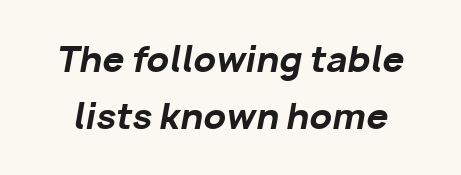
The specimen reads as italic at a glance. Observe the ordinary spacing: letters are neighbours, not strangers. Descender tails drop into unmarked territory. Weight: bold. Character widths vary here, with narrow letters taking less room than wide ones.
